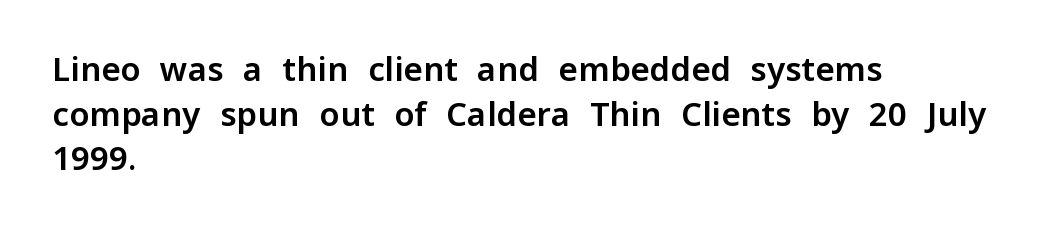
Q: Is the text italic (slanted)? A: No, it is upright.
Q: Is the typeface a serif or a sans-serif typeface? A: Sans-serif.
Q: Is the text underlined? A: No.
Q: How is the paragraph aligned? A: Left-aligned.
Q: Is the spacing between letters normal or unusually wide? A: Normal.
Q: Is the spacing between lines tight, normal or loose? A: Normal.
Q: Width (condensed, normal, or wide)? A: Normal.
Q: Stroke contrast? A: Low.
Q: x-height? A: Medium.
Q: Monospaced? A: No.
